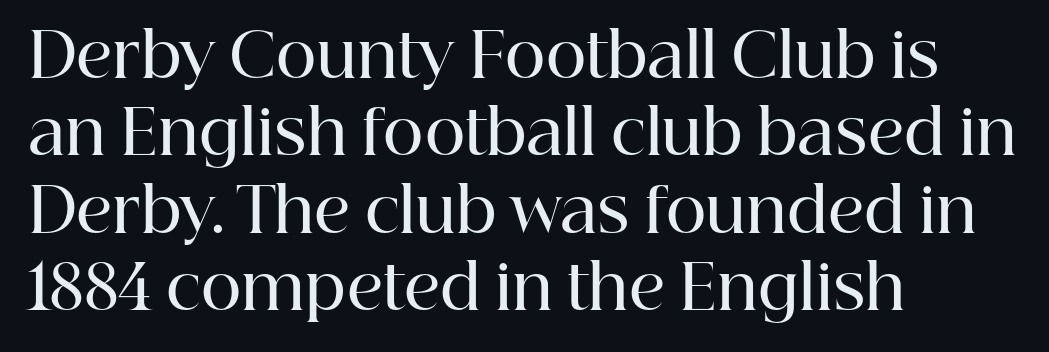
The image shows 62 px semibold serif type, upright; set left-aligned, normal line spacing (1.25x), normal letter spacing, not underlined; high stroke contrast and a medium x-height.
